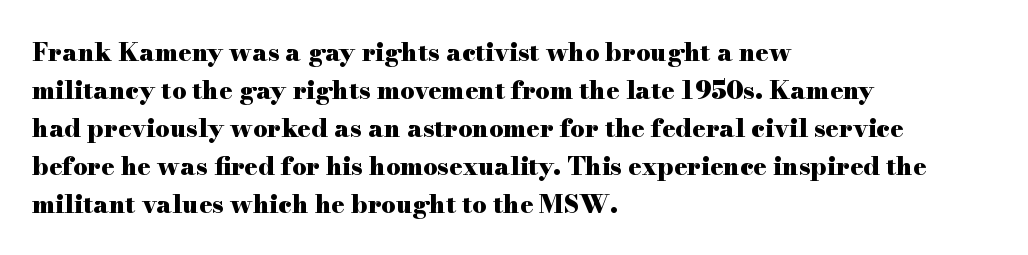
The image shows 25 px bold type, upright; set left-aligned, normal line spacing (1.52x), normal letter spacing, not underlined.
